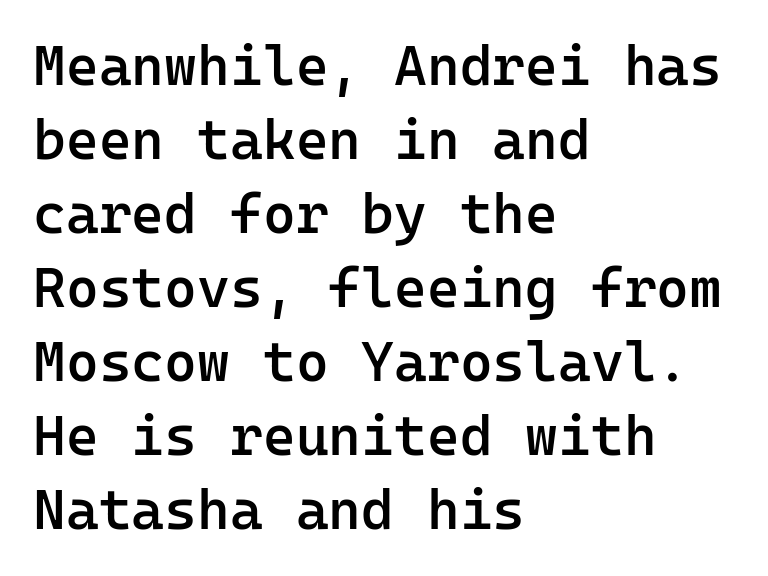
The image shows 56 px semibold sans-serif type, upright, monospaced; set left-aligned, normal line spacing (1.32x), normal letter spacing, not underlined; low stroke contrast and a medium x-height.
